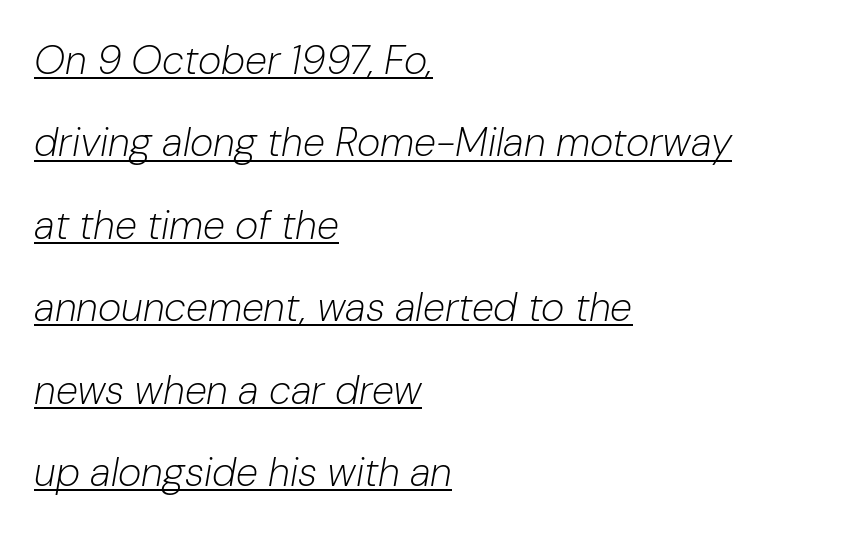
Q: Is the text bold? A: No.
Q: Is the text italic (slanted)? A: Yes, it leans right by about 10 degrees.
Q: Is the text underlined? A: Yes.
Q: How is the paragraph aligned? A: Left-aligned.
Q: Is the spacing between letters normal or unusually wide? A: Normal.
Q: Is the spacing between lines tight, normal or loose? A: Loose.
Q: Width (condensed, normal, or wide)? A: Normal.
Q: Stroke contrast? A: Low.
Q: x-height? A: Medium.
Q: Monospaced? A: No.
